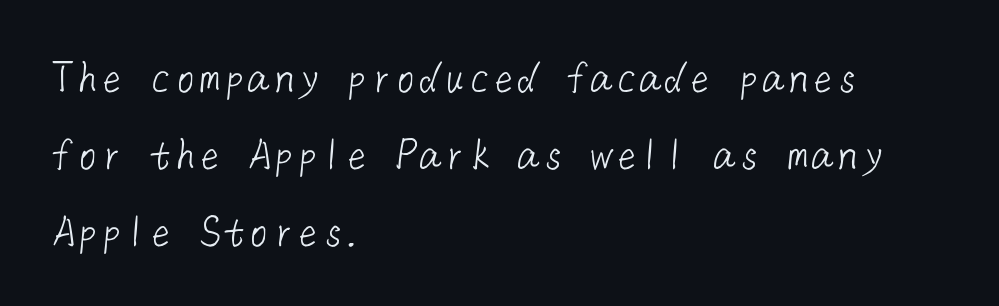
Line beginnings align vertically; line endings do not. Is this a heavy cut? Hardly; it is regular or lighter. Baseline-to-baseline distance is the conventional proportion of letter height. Honestly, the letter spacing is just normal — you wouldn't notice it.
